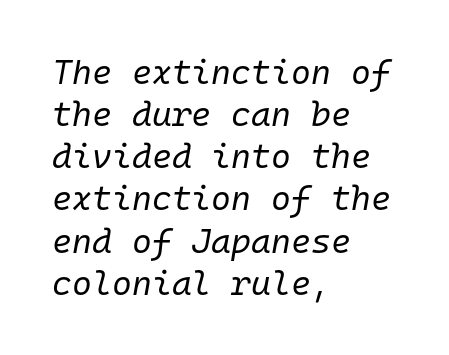
In terms of posture, this sample is oblique. A light-to-regular cut is what we see here. Looks like terminal output: every glyph gets an equal slot. Here the glyphs are tracked normally, forming tight word shapes. Words float on clear page, feet unadorned. One-word summary of the alignment: left.
